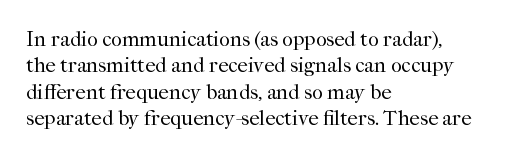
{"italic": "no", "bold": "no", "underline": "no", "align": "left", "line_spacing": "normal", "line_spacing_ratio": 1.26, "letter_spacing": "normal", "letter_spacing_em": 0.0, "glyph_px": 21}
